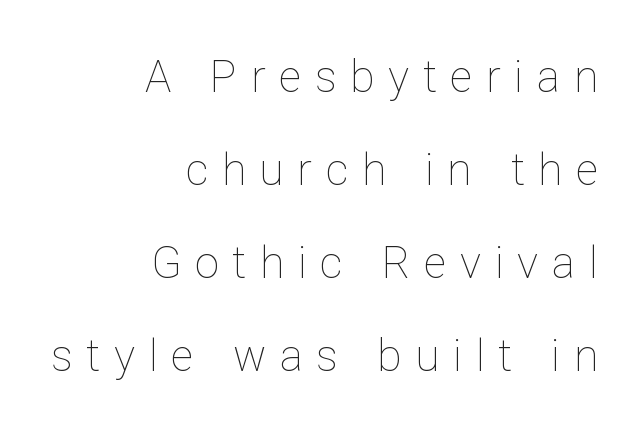
Italic? Not at all — the glyphs are vertical. Tracking value appears strongly positive — letters spread wide. Leading is clearly above the norm, producing a sparse column. Reading down the block, your eye finds every line finishing at a fixed right position.
